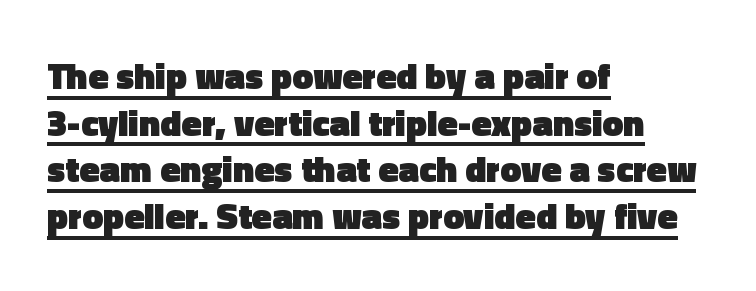
A typesetter would call this proportional, since set widths differ per character. These characters rest on top of a visible drawn line. Each letter's strokes conclude bluntly, with no projecting serifs. The face used here is rendered with its standard letterfit. The typography opts for an upright posture over an oblique one.
